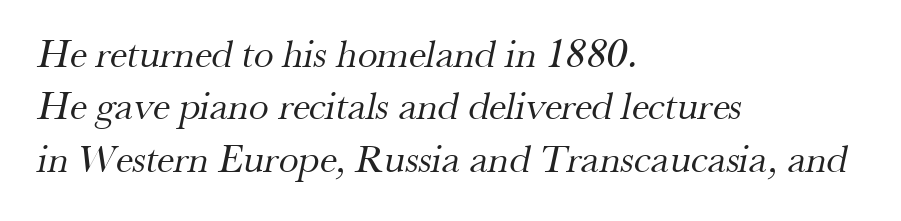
{"serif": "yes", "bold": "no", "weight": "regular", "width": "normal", "stroke_contrast": "medium", "x_height": "small", "monospaced": "no", "underline": "no", "align": "left", "line_spacing": "normal", "line_spacing_ratio": 1.31, "letter_spacing": "normal", "letter_spacing_em": 0.0, "glyph_px": 40}
